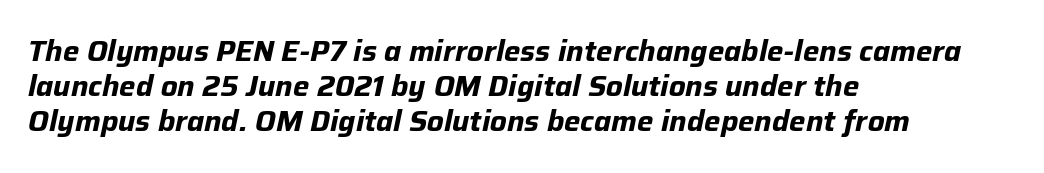
{"italic": "yes", "lean": "right", "slant_degrees": 12, "bold": "yes", "weight": "bold", "width": "normal", "stroke_contrast": "low", "x_height": "medium", "monospaced": "no", "underline": "no", "align": "left", "line_spacing_ratio": 1.21, "letter_spacing": "normal", "letter_spacing_em": 0.0, "glyph_px": 29}
